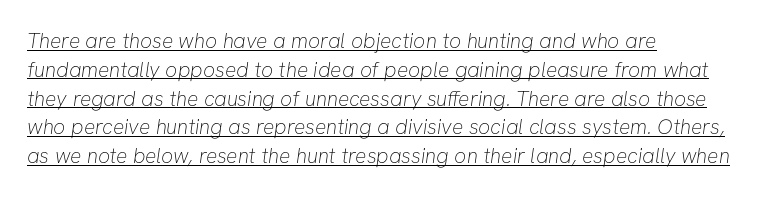
Q: Is the text bold? A: No.
Q: Is the text underlined? A: Yes.
Q: How is the paragraph aligned? A: Left-aligned.
Q: Is the spacing between letters normal or unusually wide? A: Normal.
Q: Is the spacing between lines tight, normal or loose? A: Normal.
